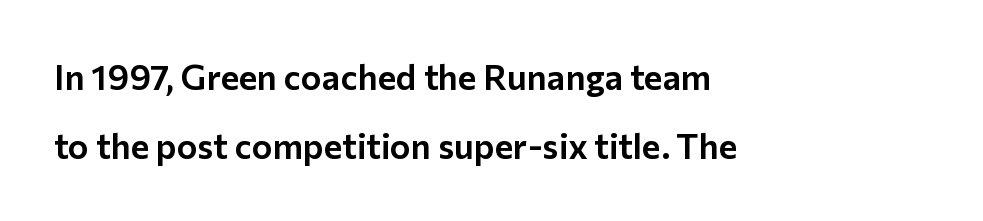
The image shows 35 px sans-serif type, upright; set left-aligned, loose line spacing (1.97x), normal letter spacing, not underlined; low stroke contrast and a medium x-height.
